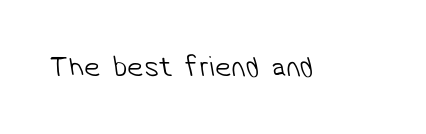
Plain, unruled lines of type. Note the varied advance widths — an 'i' is clearly narrower than an 'm'. The passage shown has conventional tracking throughout. In terms of letterform style, serifs are entirely absent.
